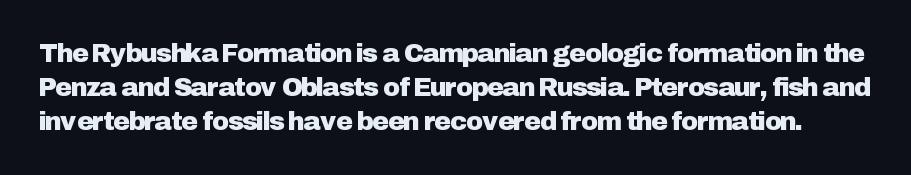
The image shows 26 px text type, upright; set normal line spacing (1.3x), normal letter spacing, not underlined.
